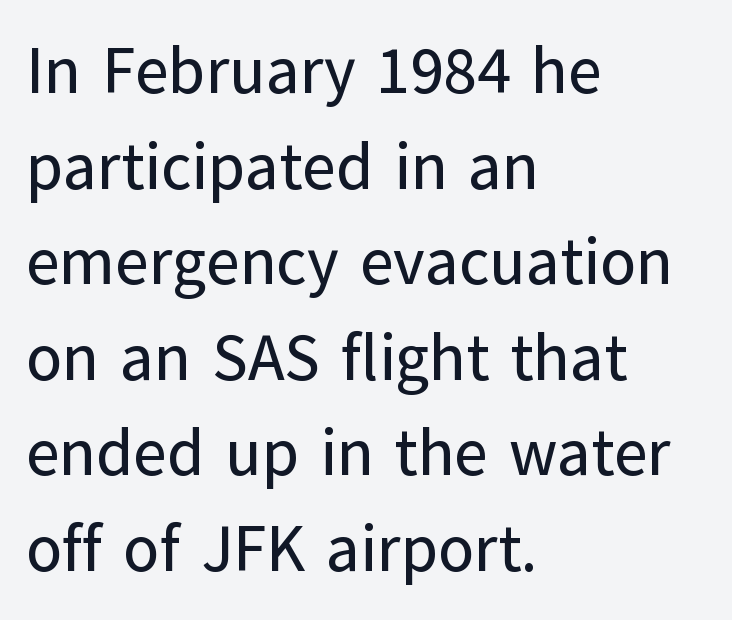
The image shows 65 px sans-serif type, upright; set left-aligned, normal line spacing (1.47x), normal letter spacing, not underlined; low stroke contrast and a medium x-height.
